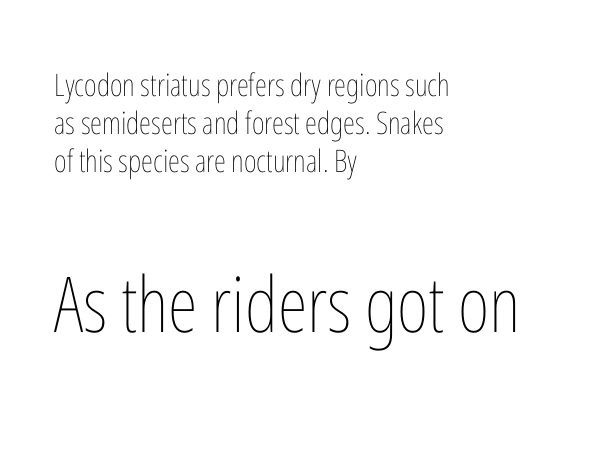
Nothing heavy about these letters — not bold at all. The face used here appears at its bigger size in the lower chunk. The axis of the letterforms is exactly vertical. Does the copy run flush right? No — it runs flush left. You could call the tracking neutral — neither tight nor loose. Here the designer chose a conventional face with non-uniform glyph widths.
